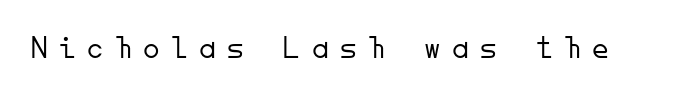
Descenders hang freely into open space. Nothing sits at the stroke ends, so this counts as sans-serif. Think standard paragraph weight, or any step lighter than that. Quick note: not italic, upright. The letters are spread apart with noticeably loose tracking. The letters march in equal steps, a hallmark of fixed-pitch type.
